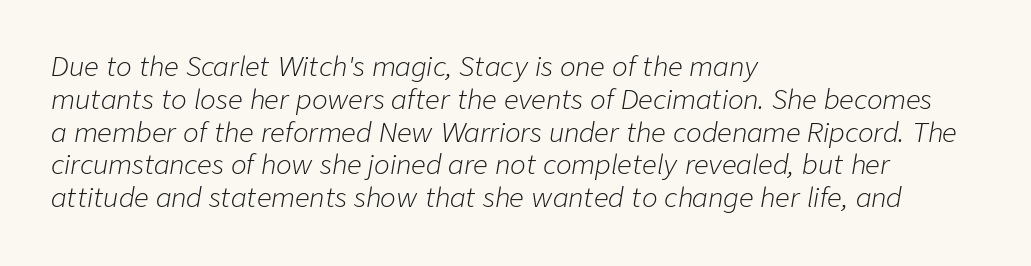
The image shows 26 px text type, italic (leaning right); set left-aligned, normal line spacing (1.26x), normal letter spacing, not underlined.
